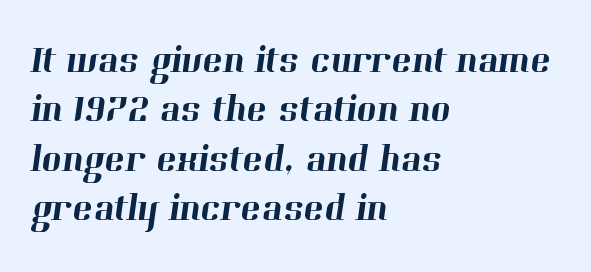
Q: Is the typeface a serif or a sans-serif typeface? A: Serif.
Q: Is the text underlined? A: No.
Q: How is the paragraph aligned? A: Left-aligned.
Q: Is the spacing between letters normal or unusually wide? A: Normal.
Q: Is the spacing between lines tight, normal or loose? A: Normal.
Q: Width (condensed, normal, or wide)? A: Normal.
Q: Stroke contrast? A: High.
Q: x-height? A: Medium.
Q: Monospaced? A: No.
